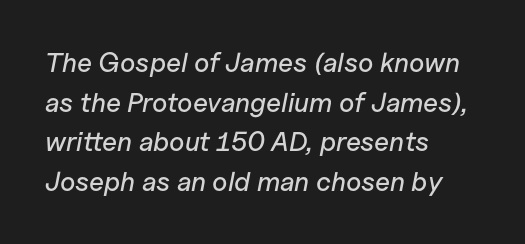
A classic flush-left, rag-right setting is used for this passage. This sample uses an oblique cut, with every glyph tilted off the vertical. What's the leading like? Ordinary, nothing unusual. Each row of text sits above clean, open space. The gaps between neighbouring characters are ordinary and unremarkable.
